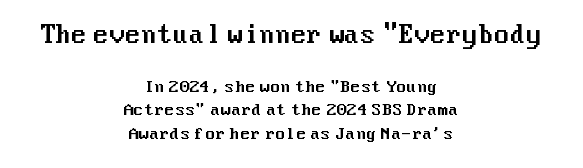
Q: Is the text italic (slanted)? A: No, it is upright.
Q: Is the text underlined? A: No.
Q: How is the paragraph aligned? A: Centered.
Q: Is the spacing between letters normal or unusually wide? A: Normal.
Q: Is the spacing between lines tight, normal or loose? A: Normal.
Q: Which block of text is set in a larger size, the first (top) or the second (bottom)? A: The first (top) one.
